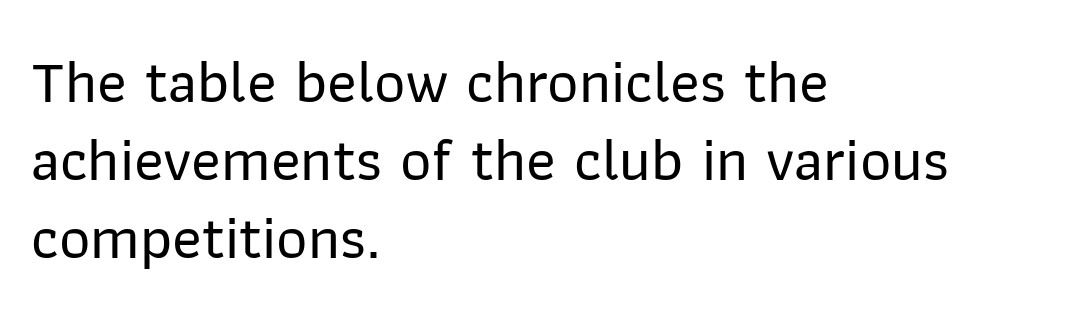
The image shows 61 px sans-serif type, upright; set left-aligned, normal line spacing (1.28x), normal letter spacing, not underlined; low stroke contrast and a medium x-height.
